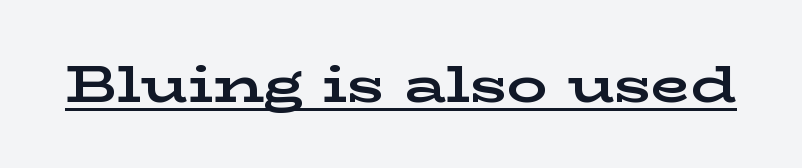
{"serif": "yes", "italic": "no", "bold": "yes", "weight": "bold", "width": "wide", "stroke_contrast": "low", "x_height": "medium", "monospaced": "no", "underline": "yes", "letter_spacing": "normal", "letter_spacing_em": 0.0, "glyph_px": 51}
